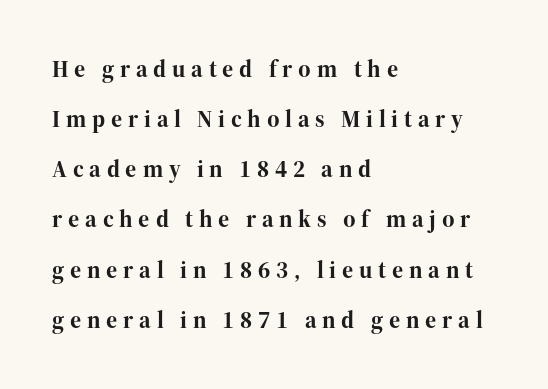
Typesetter's note: full bold, strokes at maximum text heaviness. One-word summary of the alignment: left. Bare-footed words on every line. Horizontal bands of white between lines are thick stripes. In terms of posture, this sample is upright. The tracking jumps out immediately: characters are airy and widely separated.
